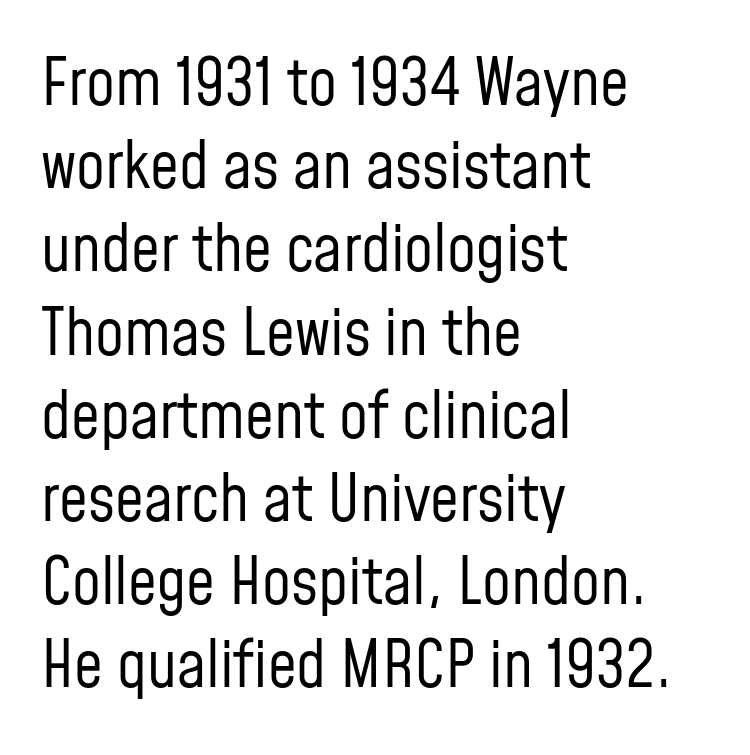
Q: Is the text bold? A: No.
Q: Is the text italic (slanted)? A: No, it is upright.
Q: Is the typeface a serif or a sans-serif typeface? A: Sans-serif.
Q: Is the text underlined? A: No.
Q: How is the paragraph aligned? A: Left-aligned.
Q: Is the spacing between letters normal or unusually wide? A: Normal.
Q: Is the spacing between lines tight, normal or loose? A: Normal.
Q: Width (condensed, normal, or wide)? A: Condensed.
Q: Stroke contrast? A: Low.
Q: x-height? A: Medium.
Q: Monospaced? A: No.
